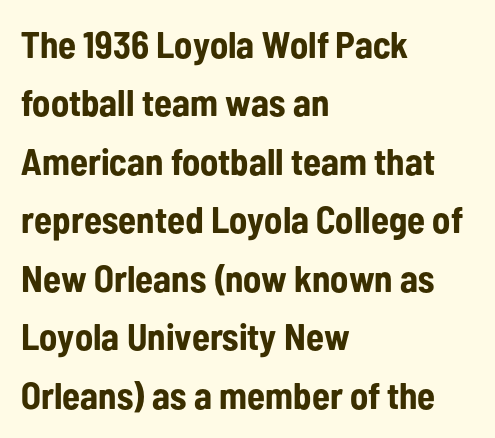
Q: Is the text bold? A: Yes.
Q: Is the text italic (slanted)? A: No, it is upright.
Q: Is the typeface a serif or a sans-serif typeface? A: Sans-serif.
Q: Is the text underlined? A: No.
Q: How is the paragraph aligned? A: Left-aligned.
Q: Is the spacing between letters normal or unusually wide? A: Normal.
Q: Is the spacing between lines tight, normal or loose? A: Normal.
Q: Width (condensed, normal, or wide)? A: Condensed.
Q: Stroke contrast? A: Low.
Q: x-height? A: Medium.
Q: Monospaced? A: No.
